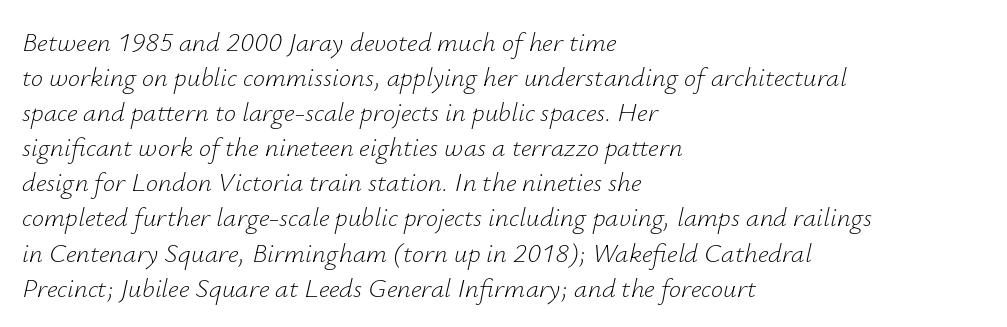
Check under the words: just untouched page. The weight tops out at a normal text grade. Style check: oblique. The rendering uses a moderate line-height, typical for paragraphs.
